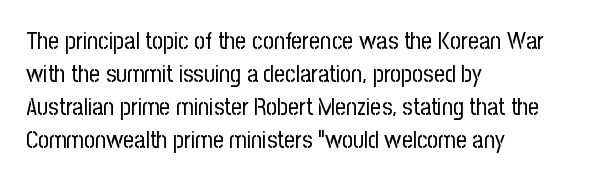
Q: Is the text bold? A: No.
Q: Is the text italic (slanted)? A: No, it is upright.
Q: Is the text underlined? A: No.
Q: How is the paragraph aligned? A: Left-aligned.
Q: Is the spacing between letters normal or unusually wide? A: Normal.
Q: Is the spacing between lines tight, normal or loose? A: Normal.
